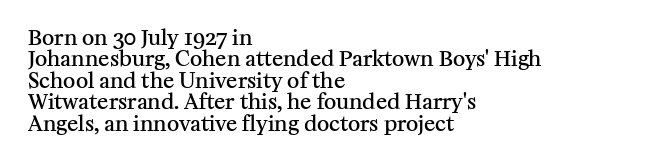
{"italic": "no", "bold": "semi", "underline": "no", "align": "left", "line_spacing": "tight", "line_spacing_ratio": 1.02, "letter_spacing": "normal", "letter_spacing_em": 0.0, "glyph_px": 21}
